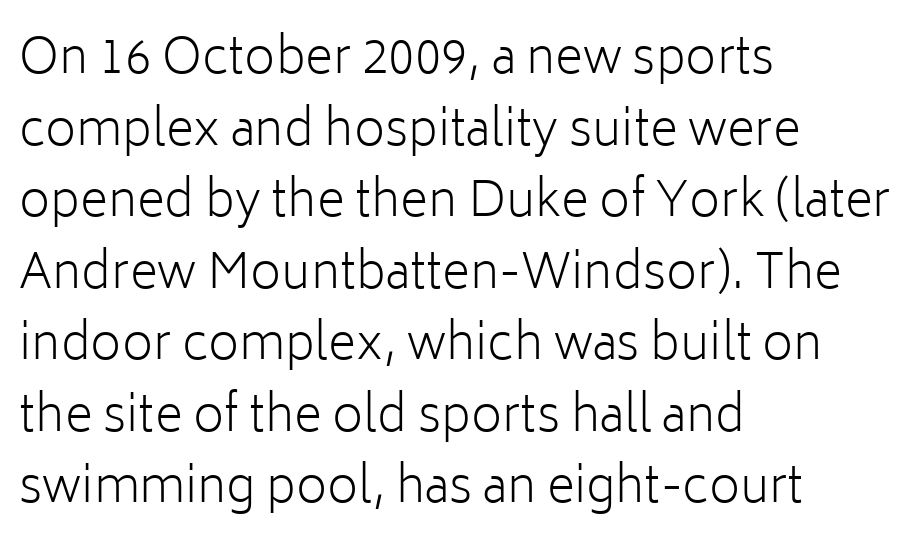
Q: Is the text bold? A: No.
Q: Is the text italic (slanted)? A: No, it is upright.
Q: Is the typeface a serif or a sans-serif typeface? A: Sans-serif.
Q: Is the text underlined? A: No.
Q: How is the paragraph aligned? A: Left-aligned.
Q: Is the spacing between letters normal or unusually wide? A: Normal.
Q: Is the spacing between lines tight, normal or loose? A: Normal.
Q: Width (condensed, normal, or wide)? A: Normal.
Q: Stroke contrast? A: Low.
Q: x-height? A: Medium.
Q: Monospaced? A: No.
